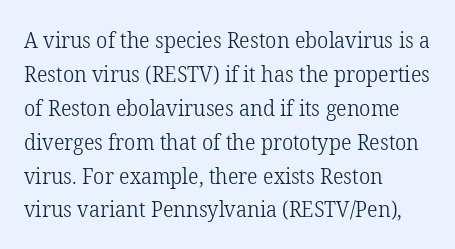
The image shows 22 px text type, upright; set left-aligned, normal line spacing (1.54x), normal letter spacing, not underlined.
